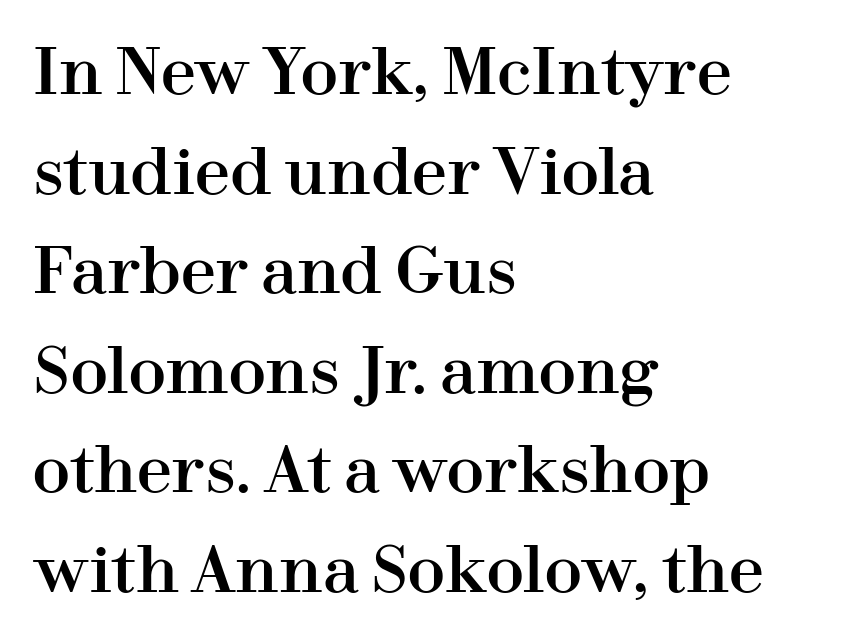
Words appear dense and cohesive because spacing is normal. Students, observe: this is what conventionally led text looks like. The face used here is proportionally spaced, like ordinary book or web type. Italic? Not at all — the glyphs are vertical.
